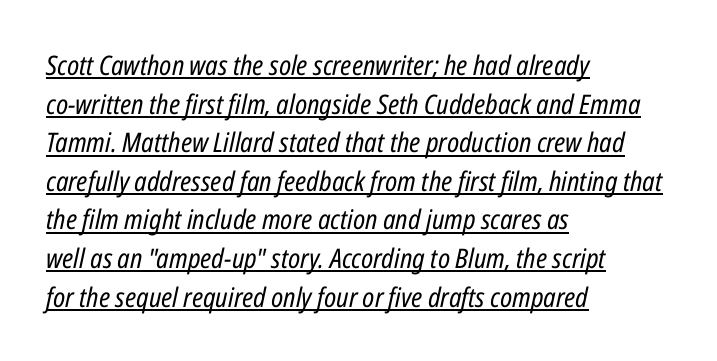
{"italic": "yes", "lean": "right", "slant_degrees": 12, "bold": "no", "underline": "yes", "align": "left", "line_spacing": "normal", "line_spacing_ratio": 1.43, "letter_spacing": "normal", "letter_spacing_em": 0.0, "glyph_px": 27}
